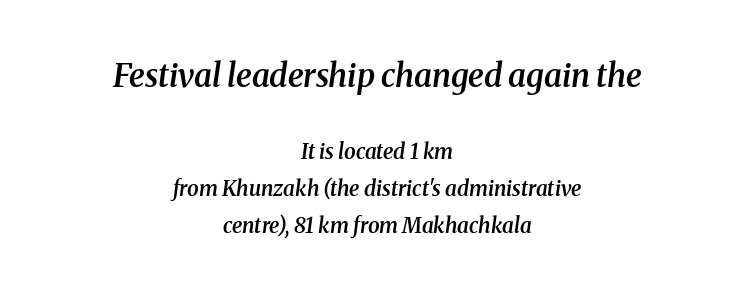
Q: Is the text bold? A: Semi-bold.
Q: Is the text italic (slanted)? A: Yes, it leans right by about 8 degrees.
Q: Is the typeface a serif or a sans-serif typeface? A: Serif.
Q: Is the text underlined? A: No.
Q: How is the paragraph aligned? A: Centered.
Q: Is the spacing between letters normal or unusually wide? A: Normal.
Q: Which block of text is set in a larger size, the first (top) or the second (bottom)? A: The first (top) one.
Q: Width (condensed, normal, or wide)? A: Normal.
Q: Stroke contrast? A: Medium.
Q: x-height? A: Medium.
Q: Monospaced? A: No.
